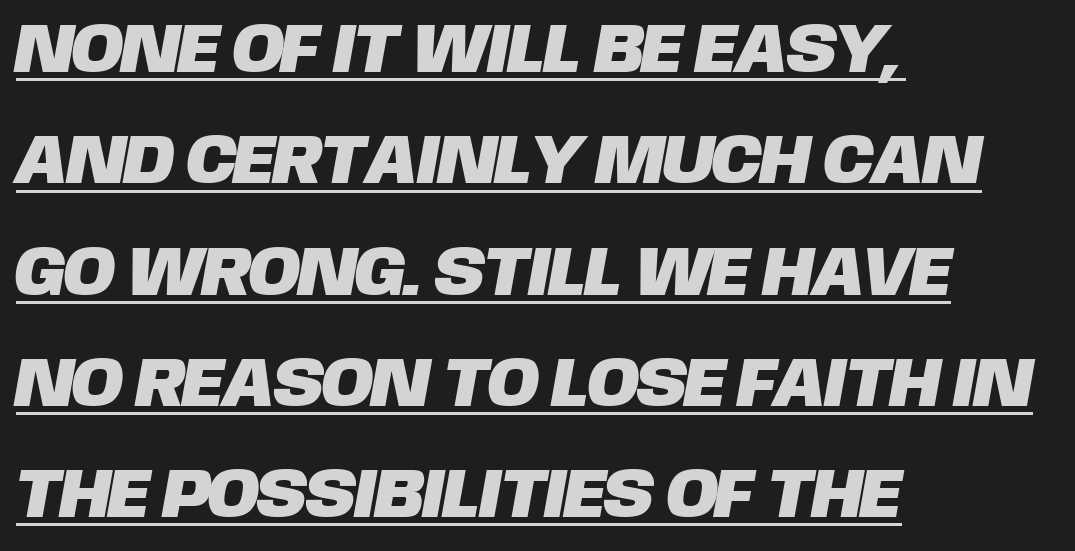
{"serif": "no", "width": "normal", "stroke_contrast": "low", "x_height": "large", "monospaced": "no", "underline": "yes", "align": "left", "line_spacing": "normal", "line_spacing_ratio": 1.59, "letter_spacing": "normal", "letter_spacing_em": 0.0, "glyph_px": 70}
